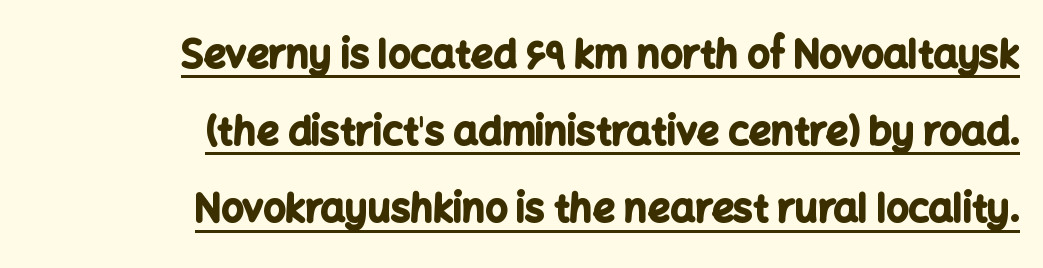
Unlike italic type, these characters show no tilt at all. A continuous stroke trails under the words, as in a hyperlink. Regarding serifs, this sample does without them. Summary of weight: heavy, a full bold.
